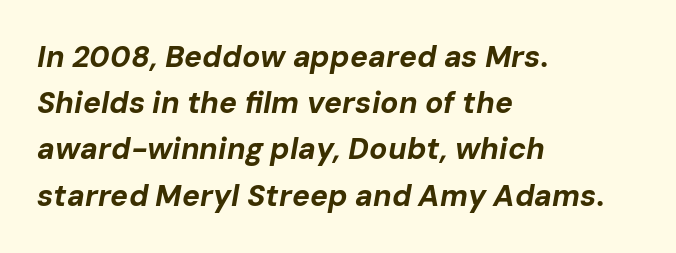
Q: Is the text bold? A: Yes.
Q: Is the text italic (slanted)? A: Yes, it leans right by about 10 degrees.
Q: Is the text underlined? A: No.
Q: How is the paragraph aligned? A: Left-aligned.
Q: Is the spacing between letters normal or unusually wide? A: Normal.
Q: Is the spacing between lines tight, normal or loose? A: Normal.
Q: Width (condensed, normal, or wide)? A: Normal.
Q: Stroke contrast? A: Low.
Q: x-height? A: Medium.
Q: Monospaced? A: No.
